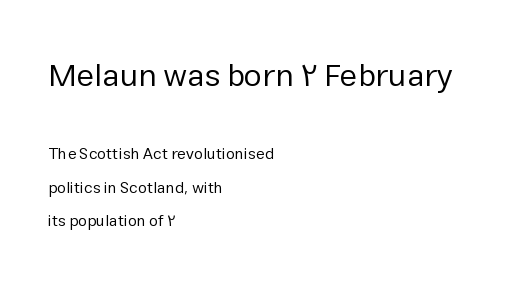
Q: Is the text bold? A: No.
Q: Is the text italic (slanted)? A: No, it is upright.
Q: Is the typeface a serif or a sans-serif typeface? A: Sans-serif.
Q: Is the text underlined? A: No.
Q: How is the paragraph aligned? A: Left-aligned.
Q: Is the spacing between letters normal or unusually wide? A: Normal.
Q: Is the spacing between lines tight, normal or loose? A: Loose.
Q: Which block of text is set in a larger size, the first (top) or the second (bottom)? A: The first (top) one.
Q: Width (condensed, normal, or wide)? A: Normal.
Q: Stroke contrast? A: Low.
Q: x-height? A: Medium.
Q: Monospaced? A: No.
